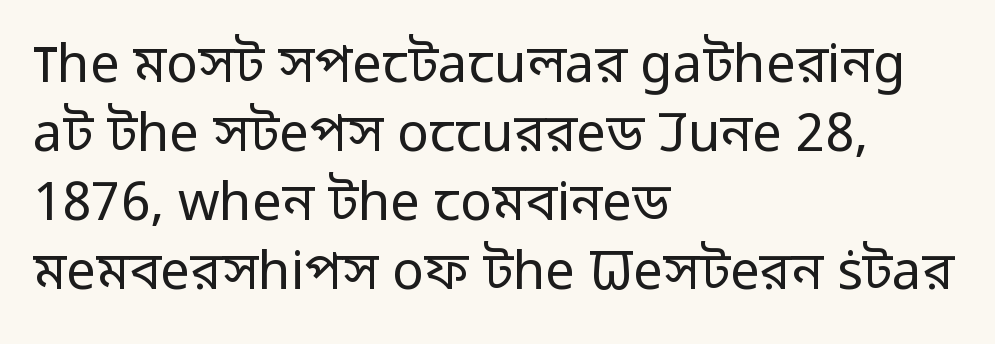
The block of text has a typical density, with ordinary space between rows. In terms of posture, this sample is upright. Caption: multi-line text, flush left, ragged right. Are there feet on the stems? There aren't — it's a sans. The zone under the glyphs is completely vacant. Stems here are at most as thick as an everyday book face.
